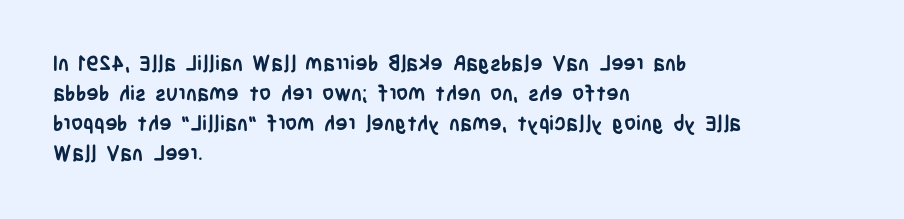
The font's upright variant was chosen for this text. These lines keep a tight, regular rhythm from letter to letter. Notice how thick the strokes are: this is what a full bold looks like. These lines sit exactly where default settings would place them.
